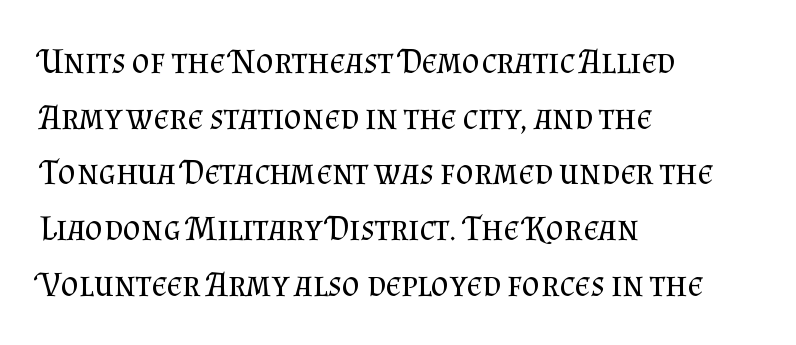
The leading is moderate, giving the passage an even texture. You can tell from the footed stems that serif type was used. Proportional: the letters do not fall into vertical columns. The letters sit at their default tracking, neither squeezed nor spread. Rule under the text: the space is simply empty.
